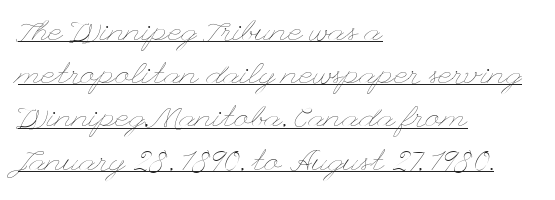
{"bold": "no", "weight": "thin", "width": "wide", "stroke_contrast": "low", "x_height": "small", "underline": "yes", "align": "left", "line_spacing": "normal", "line_spacing_ratio": 1.44, "letter_spacing": "normal", "letter_spacing_em": 0.0, "glyph_px": 30}
